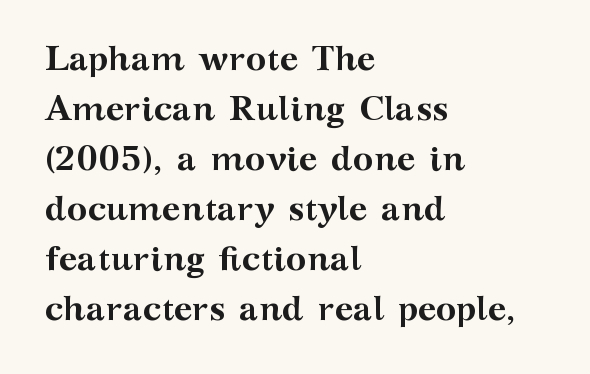
{"serif": "yes", "italic": "no", "bold": "yes", "weight": "semibold", "width": "wide", "stroke_contrast": "medium", "x_height": "medium", "monospaced": "no", "underline": "no", "align": "left", "line_spacing": "normal", "line_spacing_ratio": 1.43, "letter_spacing": "normal", "letter_spacing_em": 0.0, "glyph_px": 35}
